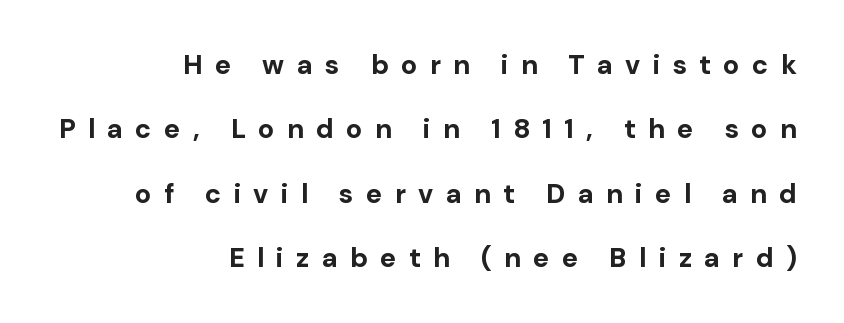
Q: Is the text bold? A: Yes.
Q: Is the text italic (slanted)? A: No, it is upright.
Q: Is the text underlined? A: No.
Q: How is the paragraph aligned? A: Right-aligned.
Q: Is the spacing between letters normal or unusually wide? A: Unusually wide.
Q: Is the spacing between lines tight, normal or loose? A: Loose.
